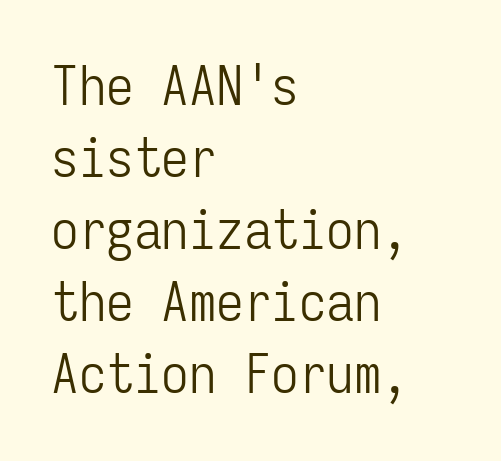
Q: Is the text bold? A: No.
Q: Is the text italic (slanted)? A: No, it is upright.
Q: Is the typeface a serif or a sans-serif typeface? A: Sans-serif.
Q: Is the text underlined? A: No.
Q: How is the paragraph aligned? A: Left-aligned.
Q: Is the spacing between letters normal or unusually wide? A: Normal.
Q: Is the spacing between lines tight, normal or loose? A: Normal.
Q: Width (condensed, normal, or wide)? A: Condensed.
Q: Stroke contrast? A: Low.
Q: x-height? A: Medium.
Q: Monospaced? A: Yes.
